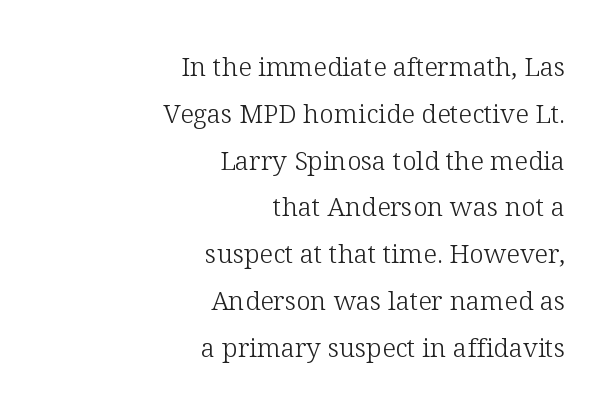
Q: Is the text bold? A: No.
Q: Is the text italic (slanted)? A: No, it is upright.
Q: Is the text underlined? A: No.
Q: How is the paragraph aligned? A: Right-aligned.
Q: Is the spacing between letters normal or unusually wide? A: Normal.
